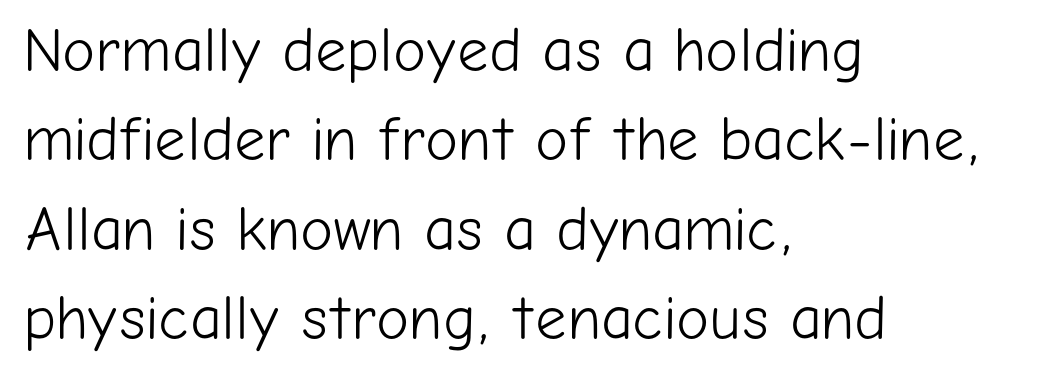
Q: Is the text bold? A: No.
Q: Is the text italic (slanted)? A: No, it is upright.
Q: Is the typeface a serif or a sans-serif typeface? A: Sans-serif.
Q: Is the text underlined? A: No.
Q: How is the paragraph aligned? A: Left-aligned.
Q: Is the spacing between letters normal or unusually wide? A: Normal.
Q: Is the spacing between lines tight, normal or loose? A: Normal.
Q: Width (condensed, normal, or wide)? A: Normal.
Q: Stroke contrast? A: Low.
Q: x-height? A: Medium.
Q: Monospaced? A: No.
